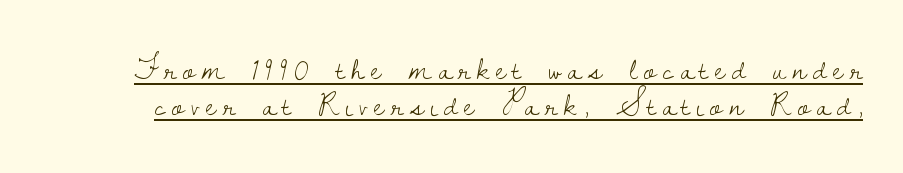
Q: Is the text bold? A: No.
Q: Is the text italic (slanted)? A: Yes.
Q: Is the typeface a serif or a sans-serif typeface? A: Serif.
Q: Is the text underlined? A: Yes.
Q: Is the spacing between letters normal or unusually wide? A: Unusually wide.
Q: Is the spacing between lines tight, normal or loose? A: Tight.
Q: Width (condensed, normal, or wide)? A: Normal.
Q: Stroke contrast? A: Low.
Q: x-height? A: Small.
Q: Monospaced? A: No.
